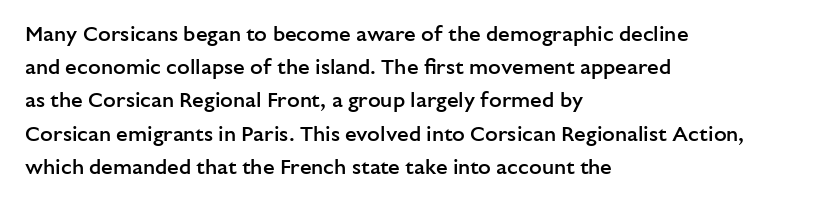
The image shows 21 px text type, upright; set left-aligned, normal line spacing (1.58x), normal letter spacing, not underlined.
